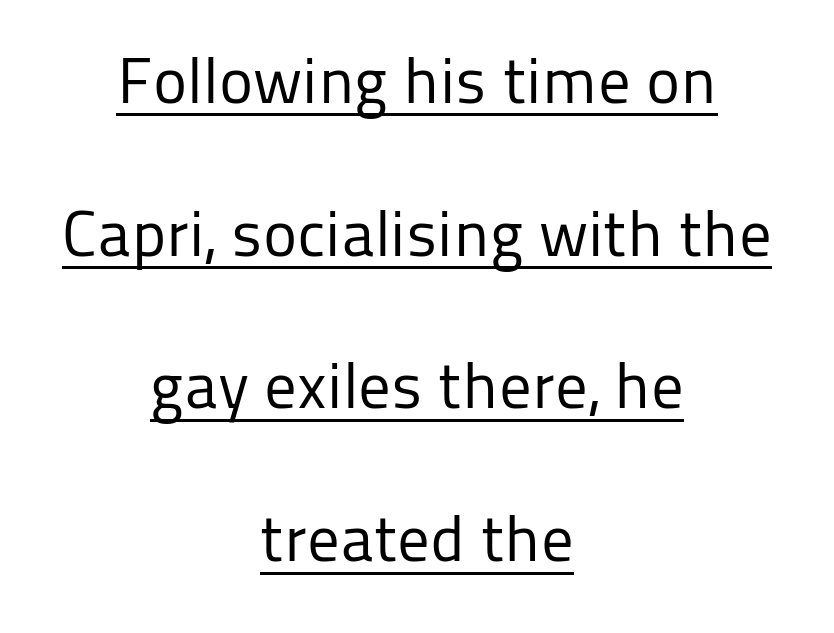
Like a heading marked for emphasis, these lines bear an underscore. A light-to-regular cut is what we see here. A typesetter would mark this as roman, not italic. A typesetter would call this proportional, since set widths differ per character. The typeface chosen for these lines omits serifs. Alignment: centered.
